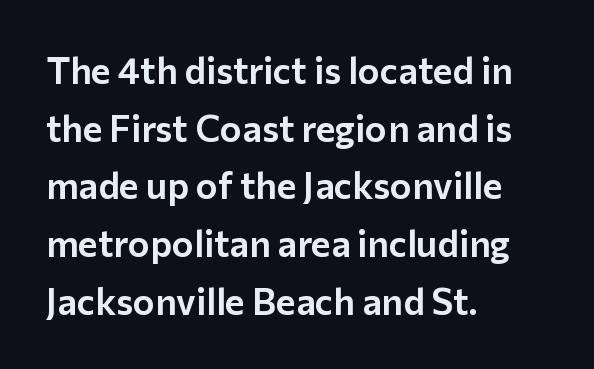
The image shows 37 px sans-serif type, upright; set left-aligned, normal line spacing (1.56x), normal letter spacing, not underlined; low stroke contrast and a medium x-height.
